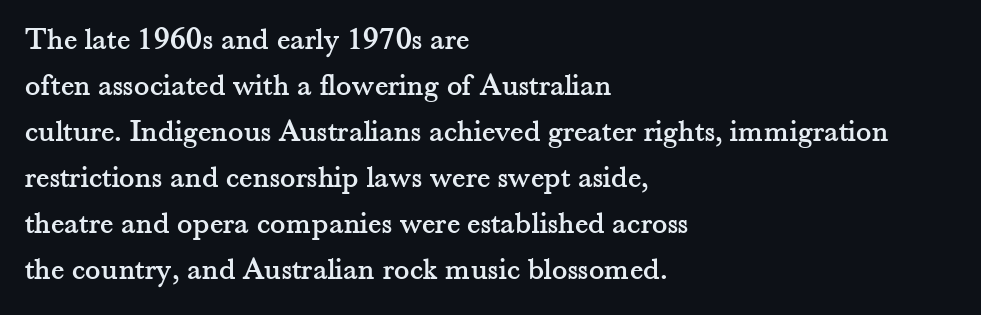
{"serif": "yes", "italic": "no", "width": "normal", "stroke_contrast": "medium", "x_height": "small", "monospaced": "no", "underline": "no", "align": "left", "line_spacing": "normal", "line_spacing_ratio": 1.44, "letter_spacing": "normal", "letter_spacing_em": 0.0, "glyph_px": 32}
